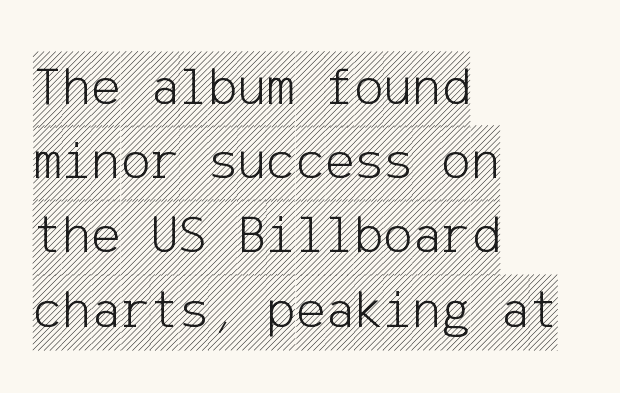
The image shows 55 px condensed type, upright; set left-aligned, normal line spacing (1.35x), normal letter spacing, not underlined; a large x-height.
